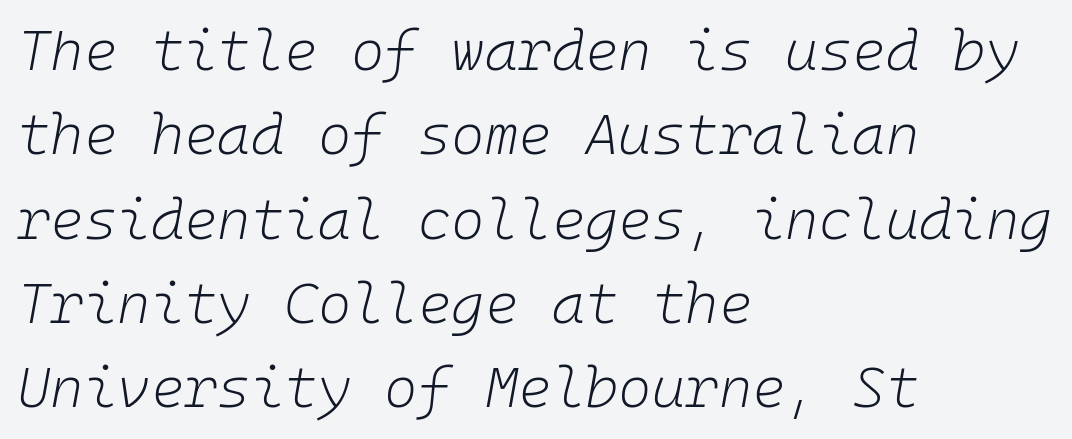
The image shows 57 px light type, italic (leaning right), monospaced; set left-aligned, normal line spacing (1.48x), normal letter spacing, not underlined; low stroke contrast and a medium x-height.
